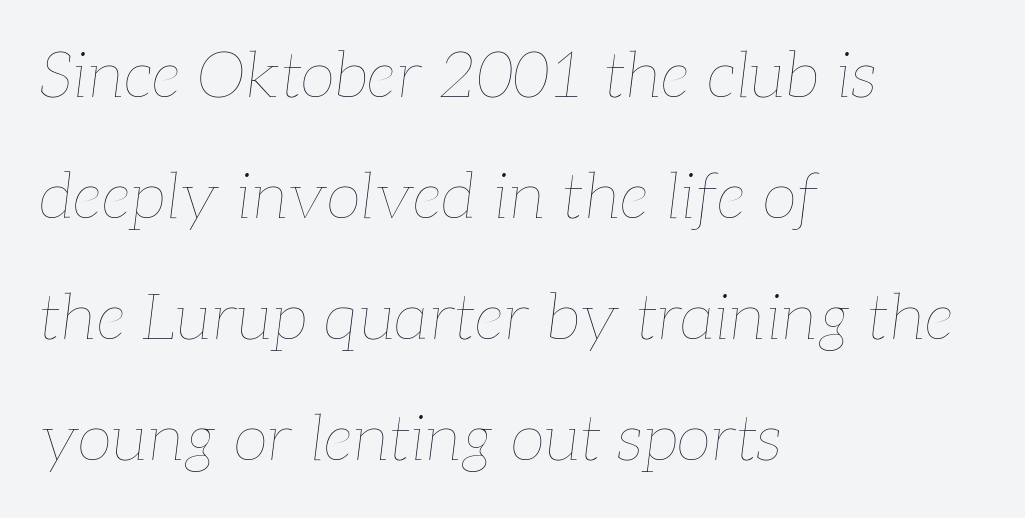
Stroke mass is kept to a normal reading level or below. The text carries the slant typical of an italic or oblique font. The specimen omits any rule beneath the text block's lines. Proportional: the letters do not fall into vertical columns.
